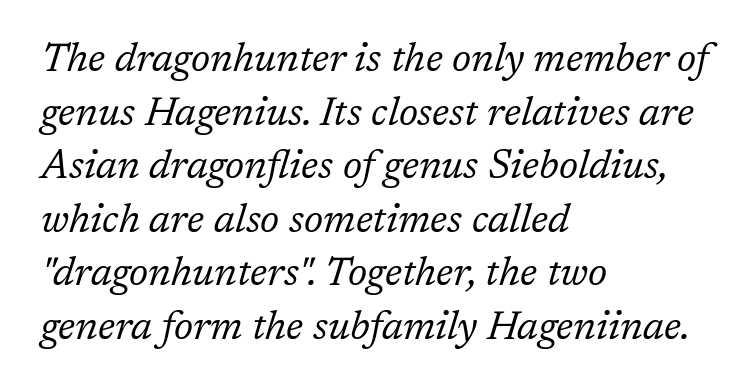
Q: Is the text bold? A: No.
Q: Is the text italic (slanted)? A: Yes, it leans right by about 17 degrees.
Q: Is the typeface a serif or a sans-serif typeface? A: Serif.
Q: Is the text underlined? A: No.
Q: How is the paragraph aligned? A: Left-aligned.
Q: Is the spacing between letters normal or unusually wide? A: Normal.
Q: Is the spacing between lines tight, normal or loose? A: Normal.
Q: Width (condensed, normal, or wide)? A: Normal.
Q: Stroke contrast? A: Low.
Q: x-height? A: Medium.
Q: Monospaced? A: No.
